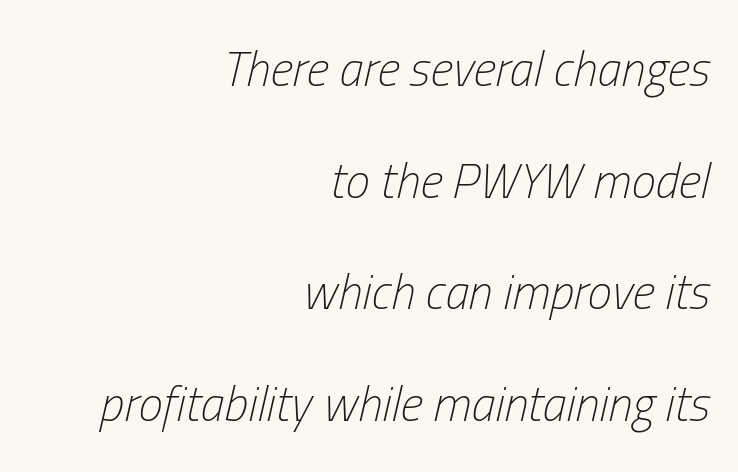
The image shows 49 px light, condensed type, italic (leaning right); set right-aligned, loose line spacing (2.28x), normal letter spacing, not underlined; low stroke contrast and a medium x-height.
